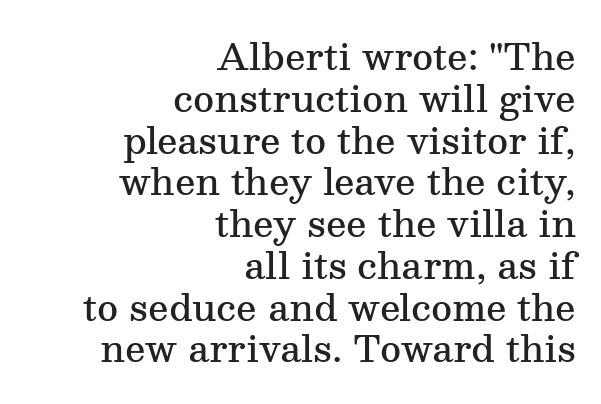
The image shows 36 px semibold serif type, upright; set right-aligned, line spacing 1.16x, normal letter spacing, not underlined; medium stroke contrast and a medium x-height.
